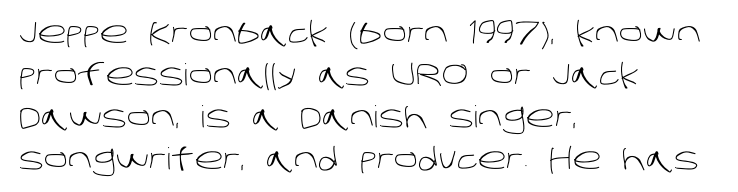
Q: Is the text bold? A: No.
Q: Is the typeface a serif or a sans-serif typeface? A: Sans-serif.
Q: Is the text underlined? A: No.
Q: How is the paragraph aligned? A: Left-aligned.
Q: Is the spacing between letters normal or unusually wide? A: Normal.
Q: Is the spacing between lines tight, normal or loose? A: Normal.
Q: Width (condensed, normal, or wide)? A: Normal.
Q: Stroke contrast? A: Low.
Q: x-height? A: Large.
Q: Monospaced? A: No.
